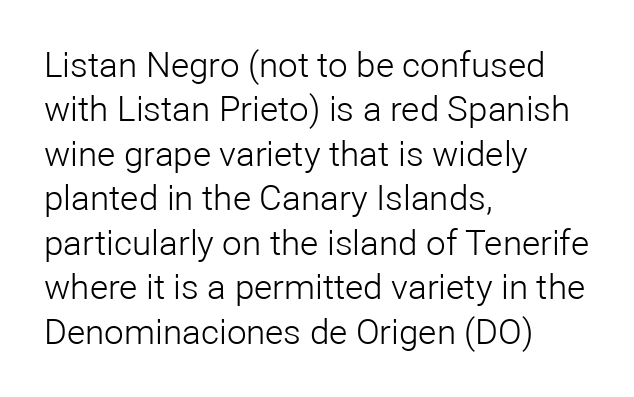
{"serif": "no", "italic": "no", "bold": "no", "weight": "light", "width": "normal", "stroke_contrast": "low", "x_height": "medium", "monospaced": "no", "underline": "no", "align": "left", "line_spacing": "normal", "line_spacing_ratio": 1.27, "letter_spacing": "normal", "letter_spacing_em": 0.0, "glyph_px": 35}
